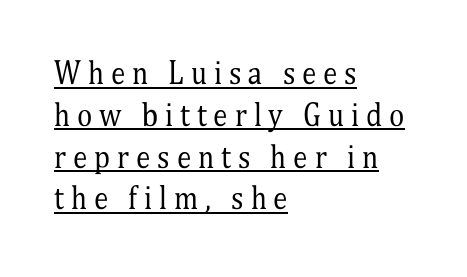
{"serif": "yes", "italic": "no", "bold": "no", "weight": "regular", "width": "condensed", "stroke_contrast": "medium", "x_height": "medium", "monospaced": "no", "underline": "yes", "align": "left", "line_spacing": "normal", "line_spacing_ratio": 1.44, "letter_spacing": "wide", "letter_spacing_em": 0.24, "glyph_px": 29}
